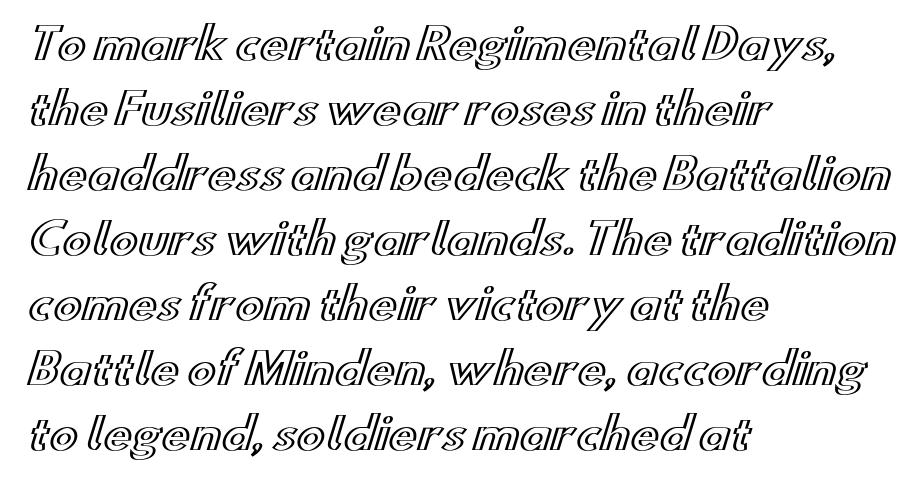
Q: Is the text italic (slanted)? A: Yes.
Q: Is the text underlined? A: No.
Q: How is the paragraph aligned? A: Left-aligned.
Q: Is the spacing between letters normal or unusually wide? A: Normal.
Q: Is the spacing between lines tight, normal or loose? A: Normal.
Q: Width (condensed, normal, or wide)? A: Wide.
Q: x-height? A: Small.
Q: Monospaced? A: No.
